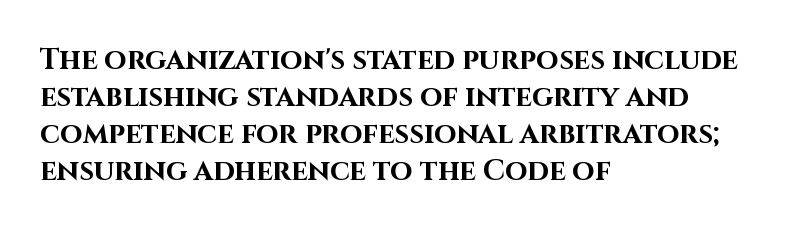
Q: Is the text bold? A: Yes.
Q: Is the text italic (slanted)? A: No, it is upright.
Q: Is the typeface a serif or a sans-serif typeface? A: Sans-serif.
Q: Is the text underlined? A: No.
Q: How is the paragraph aligned? A: Left-aligned.
Q: Is the spacing between letters normal or unusually wide? A: Normal.
Q: Is the spacing between lines tight, normal or loose? A: Normal.
Q: Width (condensed, normal, or wide)? A: Normal.
Q: Stroke contrast? A: High.
Q: x-height? A: Large.
Q: Monospaced? A: No.
